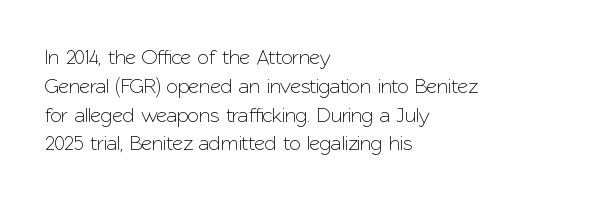
Q: Is the text italic (slanted)? A: No, it is upright.
Q: Is the text underlined? A: No.
Q: How is the paragraph aligned? A: Left-aligned.
Q: Is the spacing between letters normal or unusually wide? A: Normal.
Q: Is the spacing between lines tight, normal or loose? A: Normal.
